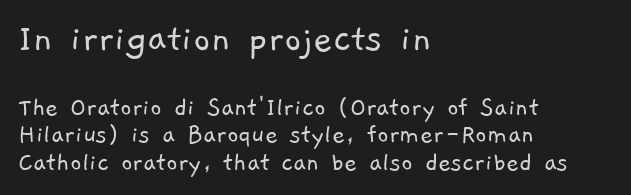
{"serif": "no", "bold": "no", "weight": "light", "width": "normal", "stroke_contrast": "low", "x_height": "medium", "monospaced": "no", "underline": "no", "align": "left", "line_spacing": "tight", "line_spacing_ratio": 0.98, "letter_spacing": "normal", "letter_spacing_em": 0.0, "larger_block": "first", "size_ratio": 1.5, "glyph_px": 42}
